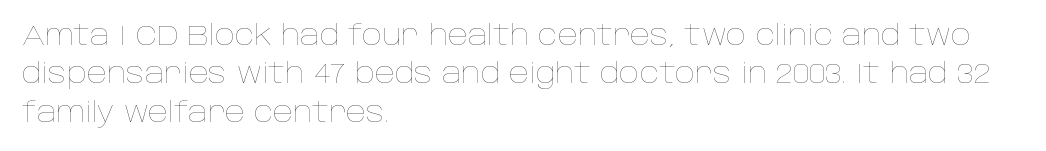
Reading down the block, your eye returns to a fixed left position each line. Bold? No — there's no thickening of the strokes. Compared with typical body copy, the letter spacing here is the same. The vertical gap from one line to the next is medium.
